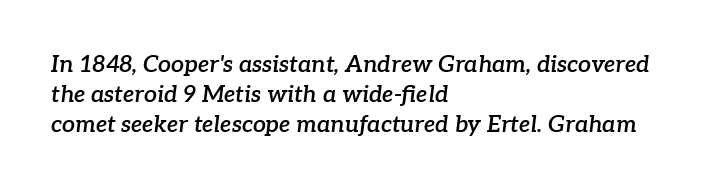
Emphasis by weight is partial: semibold. Each new line begins a customary step beneath the previous one. Would a proofreader flag this as italicized? Yes. Honestly, the letter spacing is just normal — you wouldn't notice it. Letters rest on an invisible, unmarked baseline. Line beginnings align vertically; line endings do not.
